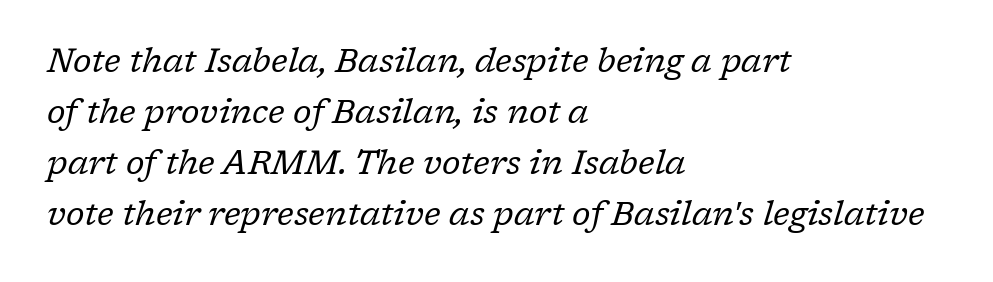
Q: Is the text bold? A: No.
Q: Is the text italic (slanted)? A: Yes, it leans right by about 17 degrees.
Q: Is the typeface a serif or a sans-serif typeface? A: Serif.
Q: Is the text underlined? A: No.
Q: How is the paragraph aligned? A: Left-aligned.
Q: Is the spacing between letters normal or unusually wide? A: Normal.
Q: Is the spacing between lines tight, normal or loose? A: Normal.
Q: Width (condensed, normal, or wide)? A: Normal.
Q: Stroke contrast? A: Low.
Q: x-height? A: Medium.
Q: Monospaced? A: No.
